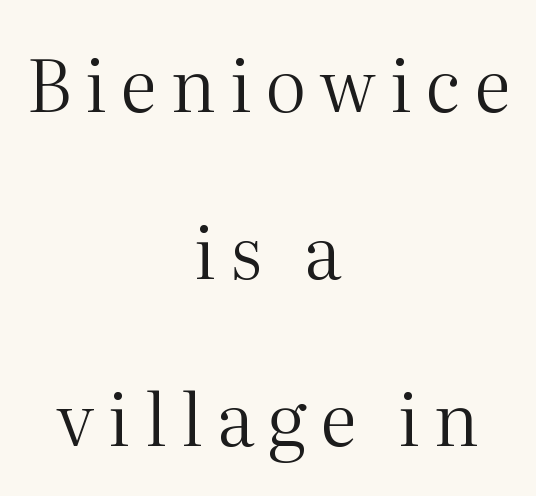
Quick note: underline off. The glyphs in this specimen are seriffed. Spacing verdict: proportional, widths tailored to each character. You could fit nearly another row in the gap between these rows. The lines in this sample share a center point and differ in where they start and stop. The font's upright variant was chosen for this text.
